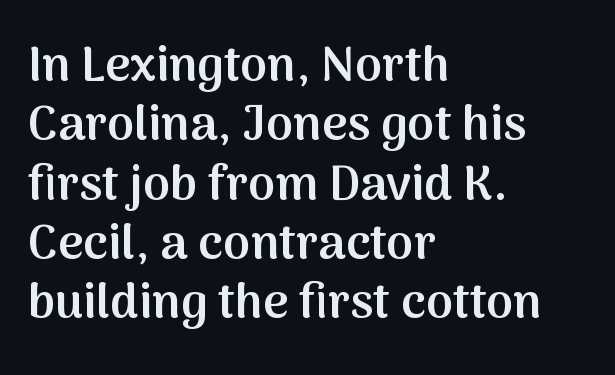
{"serif": "no", "italic": "no", "bold": "semi", "weight": "semibold", "width": "normal", "stroke_contrast": "medium", "x_height": "medium", "monospaced": "no", "underline": "no", "align": "left", "line_spacing_ratio": 1.21, "letter_spacing": "normal", "letter_spacing_em": 0.0, "glyph_px": 49}
